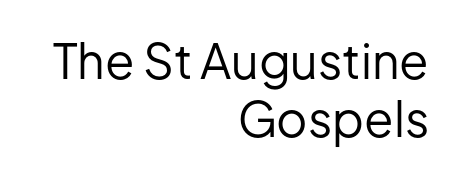
The image shows 48 px regular-weight sans-serif type, upright; set right-aligned, line spacing 1.2x, normal letter spacing, not underlined; low stroke contrast and a medium x-height.
